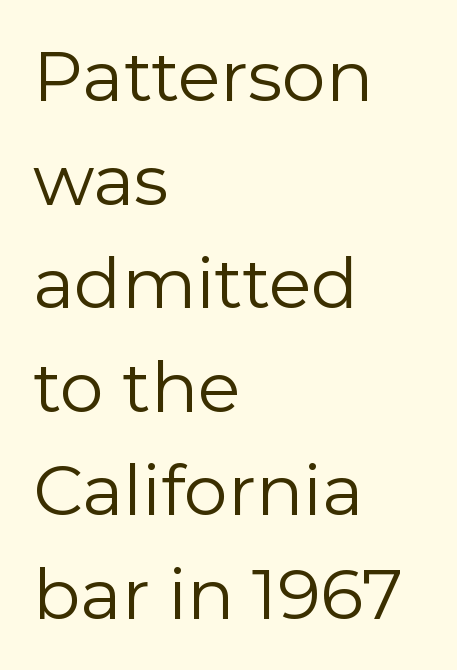
{"serif": "no", "italic": "no", "bold": "no", "weight": "regular", "width": "normal", "stroke_contrast": "low", "x_height": "medium", "monospaced": "no", "underline": "no", "align": "left", "line_spacing": "normal", "line_spacing_ratio": 1.48, "letter_spacing": "normal", "letter_spacing_em": 0.0, "glyph_px": 70}
